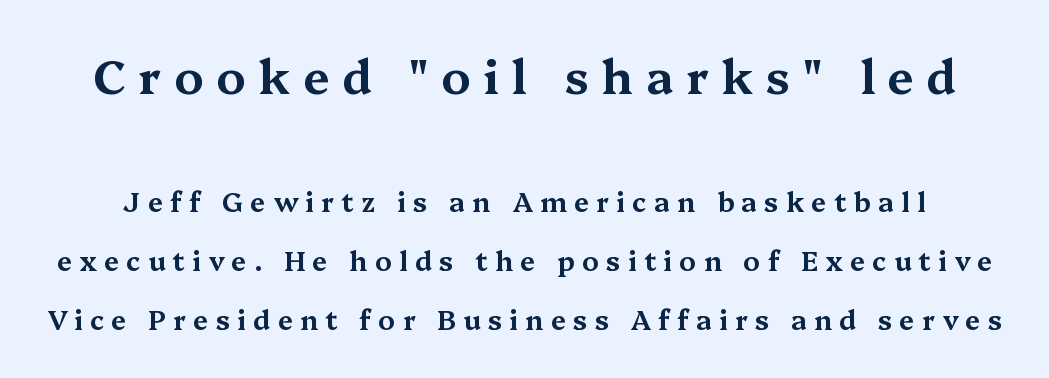
The image shows 47 px wide serif type, upright; set loose line spacing (2.18x), unusually wide letter spacing (+0.27 em), not underlined; the first (top) block is 1.74x larger; medium stroke contrast and a medium x-height.
